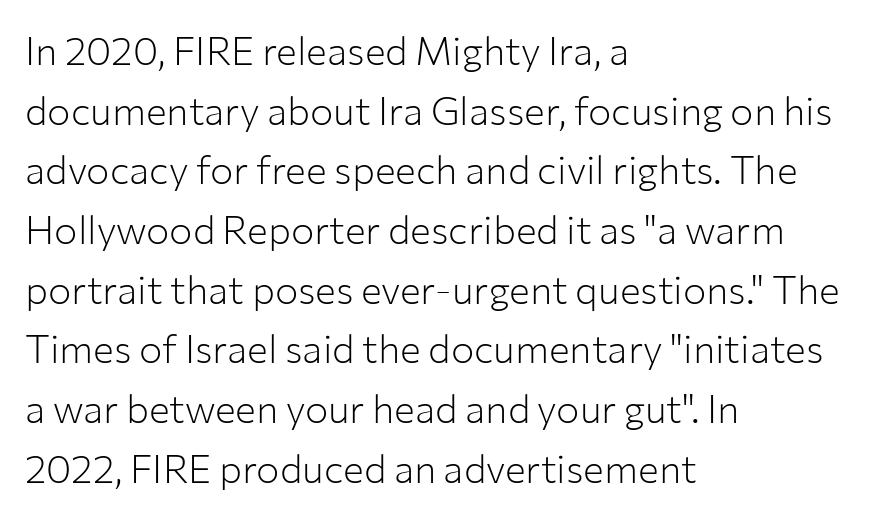
The image shows 39 px light sans-serif type, upright; set left-aligned, normal line spacing (1.53x), normal letter spacing, not underlined; low stroke contrast and a medium x-height.
